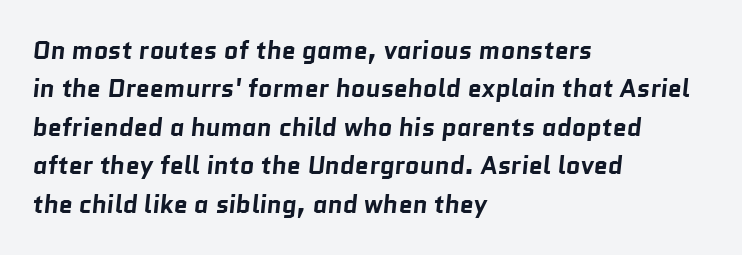
The image shows 25 px bold type; set left-aligned, normal line spacing (1.54x), normal letter spacing, not underlined.
